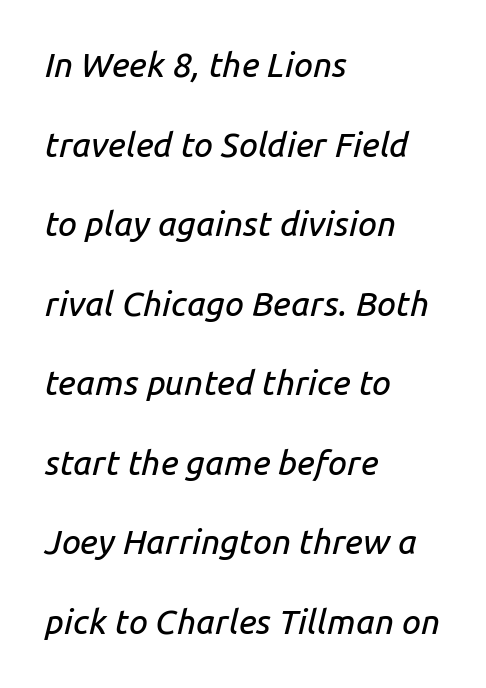
{"italic": "yes", "lean": "right", "slant_degrees": 14, "width": "normal", "stroke_contrast": "low", "x_height": "medium", "monospaced": "no", "underline": "no", "align": "left", "line_spacing": "loose", "line_spacing_ratio": 2.34, "letter_spacing": "normal", "letter_spacing_em": 0.0, "glyph_px": 34}
